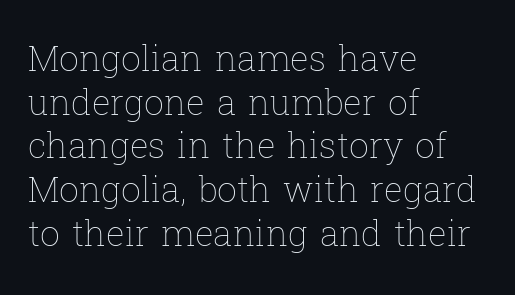
Vertical stems look standard width or narrower in stroke. The space between consecutive lines is moderate. Vertical strokes here are truly vertical. The space beneath each line is pristine and unruled. Line starts are locked; line ends wander.
